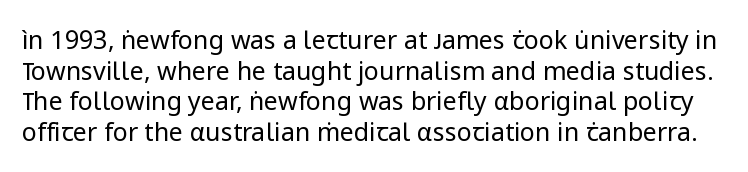
The image shows 25 px text type, upright; set line spacing 1.23x, normal letter spacing, not underlined.
